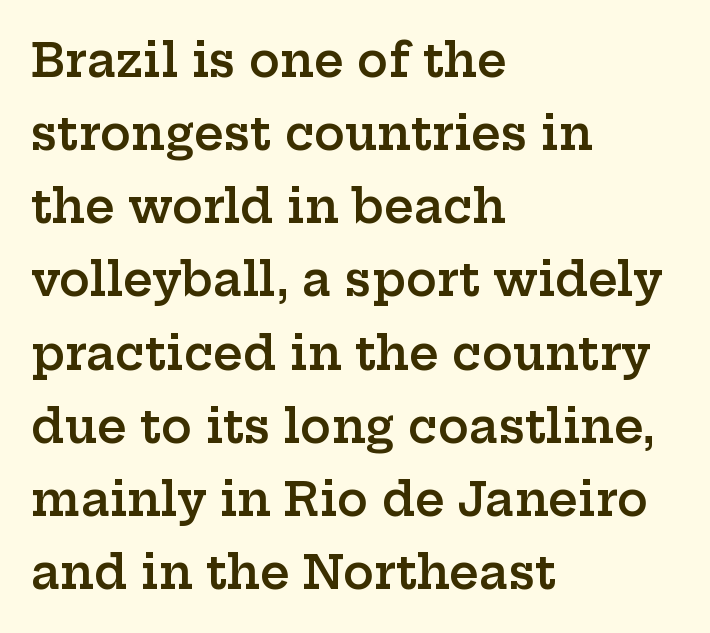
Each row of text sits above clean, open space. In terms of posture, this sample is upright. These lines keep a tight, regular rhythm from letter to letter. The leading is moderate, giving the passage an even texture. I'd call this a serif setting — the letters wear small feet. Each letter keeps its own natural width here, so spacing adapts to shape.
